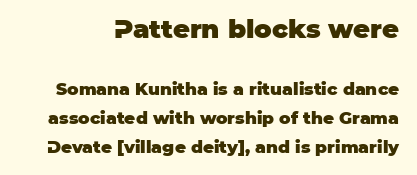
Q: Is the text bold? A: Yes.
Q: Is the text italic (slanted)? A: No, it is upright.
Q: Is the text underlined? A: No.
Q: Is the spacing between letters normal or unusually wide? A: Normal.
Q: Is the spacing between lines tight, normal or loose? A: Normal.
Q: Which block of text is set in a larger size, the first (top) or the second (bottom)? A: The first (top) one.
